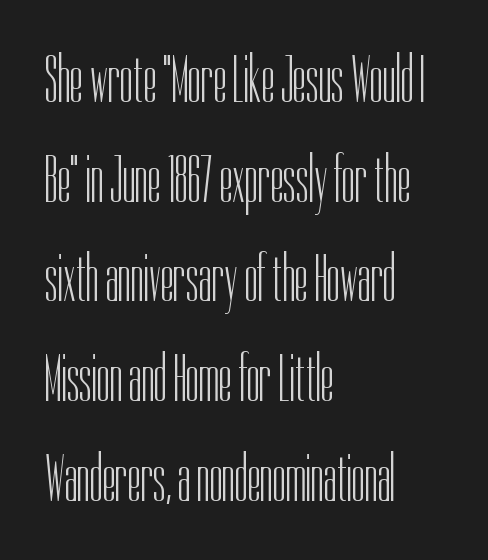
The image shows 66 px light, condensed sans-serif type, upright; set left-aligned, normal line spacing (1.51x), normal letter spacing, not underlined; low stroke contrast and a medium x-height.
